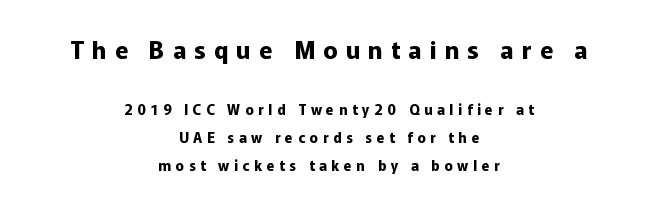
{"italic": "no", "bold": "yes", "underline": "no", "align": "center", "line_spacing": "loose", "line_spacing_ratio": 2.0, "letter_spacing": "wide", "letter_spacing_em": 0.34, "larger_block": "first", "size_ratio": 1.71, "glyph_px": 24}
